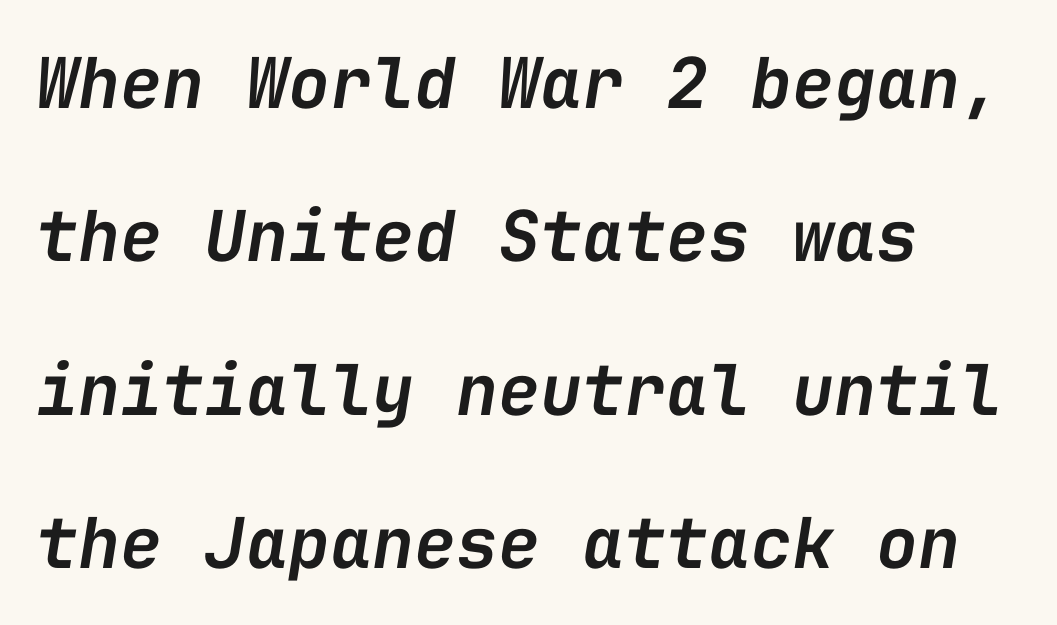
{"italic": "yes", "lean": "right", "slant_degrees": 9, "bold": "semi", "weight": "semibold", "width": "normal", "stroke_contrast": "low", "x_height": "medium", "monospaced": "yes", "underline": "no", "align": "left", "line_spacing": "loose", "line_spacing_ratio": 2.19, "letter_spacing": "normal", "letter_spacing_em": 0.0, "glyph_px": 70}
